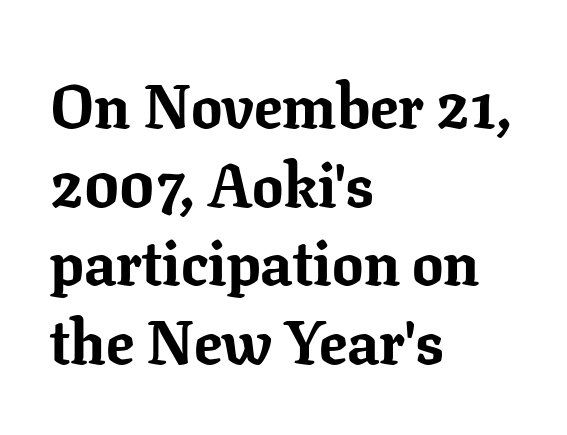
Plenty of ink on the page — the face is bold. The font's upright variant was chosen for this text. The gaps between neighbouring characters are ordinary and unremarkable. The space directly below the letters is spotless.
